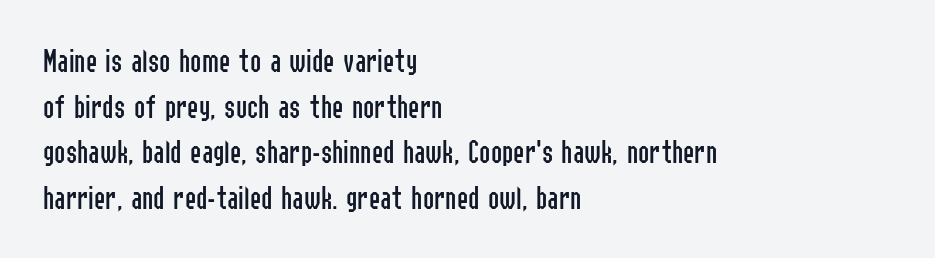
Each letter keeps its own natural width here, so spacing adapts to shape. Students, note that the glyphs here touch the page at normal intervals. A clean baseline with only descenders dipping below it. I'd call this a sans setting — the letters go barefoot. The line-height multiplier appears to be the usual default. The lines are quadded left.
